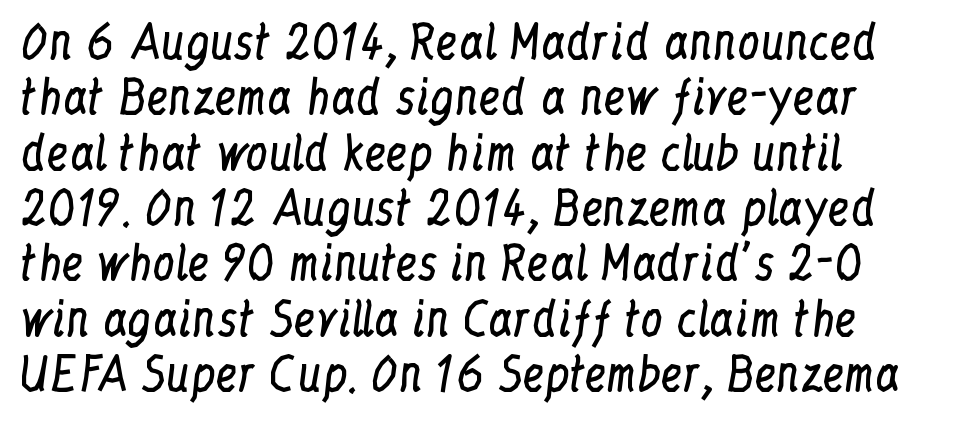
Q: Is the text bold? A: No.
Q: Is the text italic (slanted)? A: Yes.
Q: Is the typeface a serif or a sans-serif typeface? A: Serif.
Q: Is the text underlined? A: No.
Q: How is the paragraph aligned? A: Left-aligned.
Q: Is the spacing between letters normal or unusually wide? A: Normal.
Q: Width (condensed, normal, or wide)? A: Condensed.
Q: Stroke contrast? A: Low.
Q: x-height? A: Medium.
Q: Monospaced? A: No.
